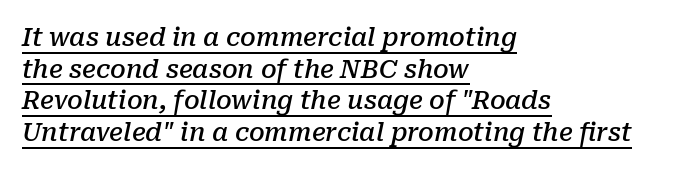
Line starts are locked; line ends wander. Every word sits above its own underline. Slant detected: the letters are inclined. Does the weight exceed regular? Yes, but only to semibold.
